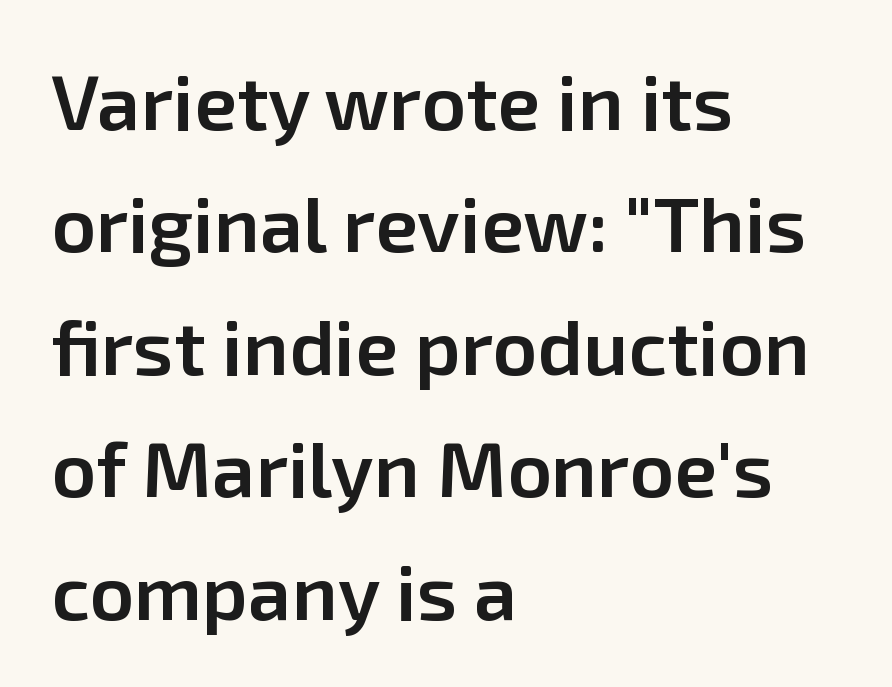
{"serif": "no", "italic": "no", "bold": "semi", "weight": "semibold", "width": "normal", "stroke_contrast": "low", "x_height": "medium", "monospaced": "no", "underline": "no", "align": "left", "line_spacing": "normal", "line_spacing_ratio": 1.57, "letter_spacing": "normal", "letter_spacing_em": 0.0, "glyph_px": 78}
